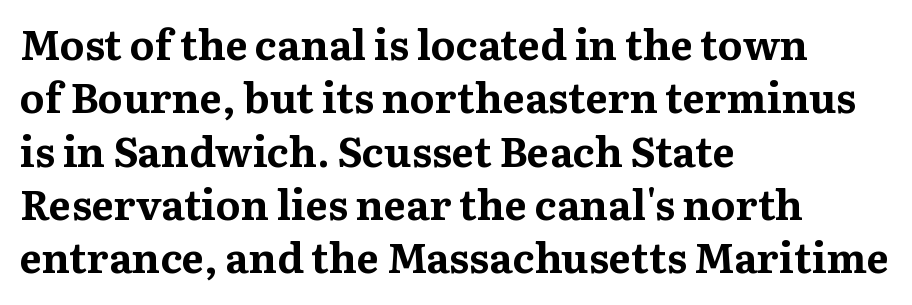
Q: Is the text bold? A: Yes.
Q: Is the text italic (slanted)? A: No, it is upright.
Q: Is the typeface a serif or a sans-serif typeface? A: Serif.
Q: Is the text underlined? A: No.
Q: How is the paragraph aligned? A: Left-aligned.
Q: Is the spacing between letters normal or unusually wide? A: Normal.
Q: Is the spacing between lines tight, normal or loose? A: Normal.
Q: Width (condensed, normal, or wide)? A: Normal.
Q: Stroke contrast? A: Medium.
Q: x-height? A: Medium.
Q: Monospaced? A: No.
